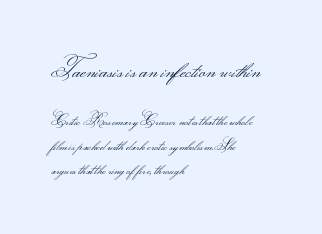
The image shows 23 px text type; set left-aligned, line spacing 1.76x, normal letter spacing, not underlined; the first (top) block is 1.64x larger.
